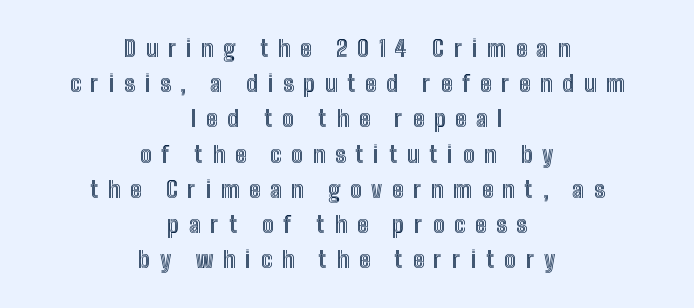
{"italic": "no", "underline": "no", "align": "center", "line_spacing": "normal", "line_spacing_ratio": 1.53, "letter_spacing": "wide", "letter_spacing_em": 0.42, "glyph_px": 23}
